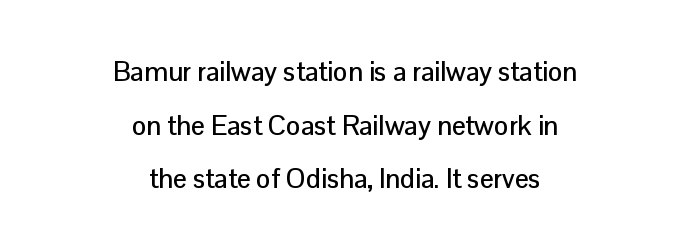
Q: Is the text italic (slanted)? A: No, it is upright.
Q: Is the text underlined? A: No.
Q: How is the paragraph aligned? A: Centered.
Q: Is the spacing between letters normal or unusually wide? A: Normal.
Q: Is the spacing between lines tight, normal or loose? A: Loose.
